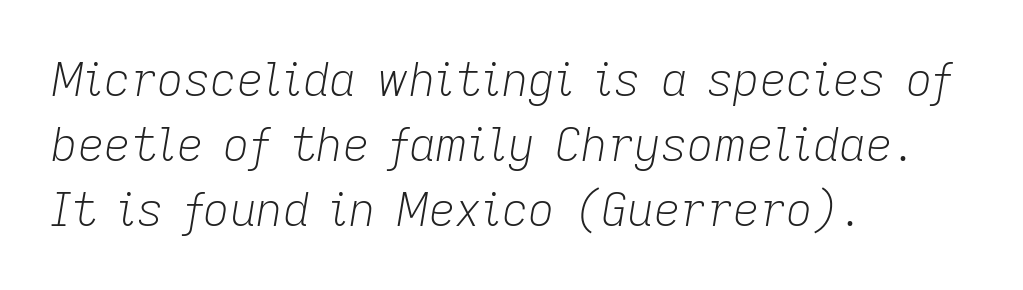
Q: Is the text bold? A: No.
Q: Is the text italic (slanted)? A: Yes, it leans right by about 9 degrees.
Q: Is the text underlined? A: No.
Q: How is the paragraph aligned? A: Left-aligned.
Q: Is the spacing between letters normal or unusually wide? A: Normal.
Q: Is the spacing between lines tight, normal or loose? A: Normal.
Q: Width (condensed, normal, or wide)? A: Normal.
Q: Stroke contrast? A: Low.
Q: x-height? A: Medium.
Q: Monospaced? A: No.
